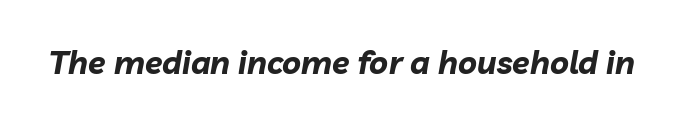
The image shows 32 px bold type, italic (leaning right); set normal letter spacing, not underlined; low stroke contrast and a medium x-height.
